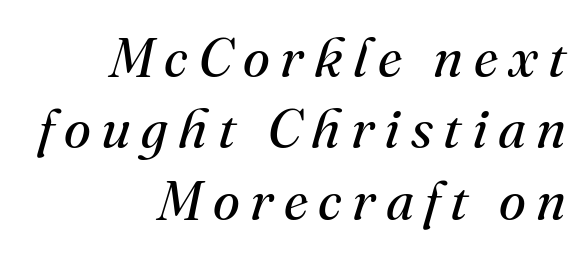
Serif or sans? Serif — the stroke terminals have little feet. Yep, that's italic — everything's leaning. Rows of type keep a routine distance in the vertical direction. Each letter keeps its own natural width here, so spacing adapts to shape.
